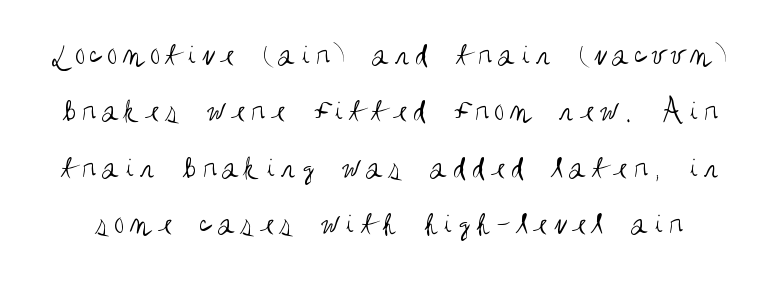
The image shows 33 px regular-weight, condensed sans-serif type; set line spacing 1.71x, not underlined; medium stroke contrast and a large x-height.
